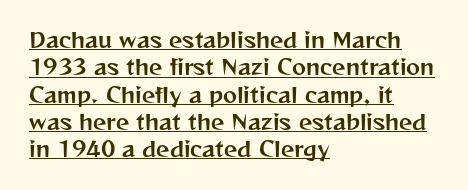
The image shows 21 px text type, upright; set left-aligned, normal line spacing (1.3x), normal letter spacing, underlined.
